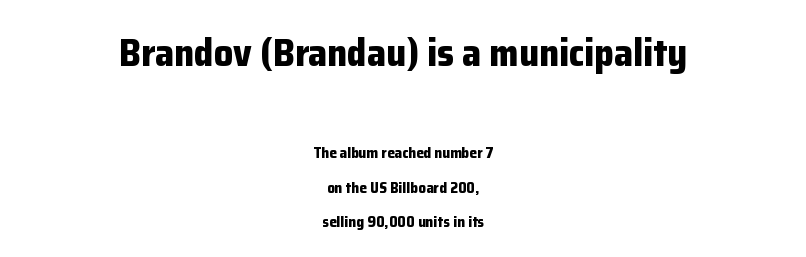
The image shows 38 px bold sans-serif type, upright; set centered, loose line spacing (2.31x), normal letter spacing, not underlined; the first (top) block is 2.53x larger; low stroke contrast and a medium x-height.
